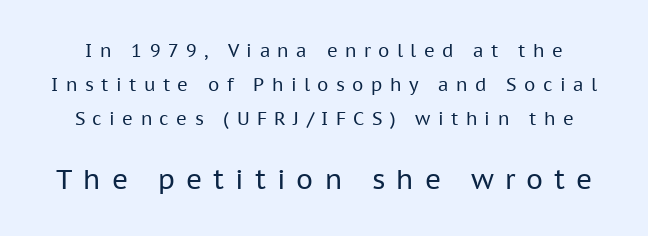
{"italic": "no", "bold": "no", "underline": "no", "line_spacing_ratio": 1.88, "letter_spacing": "wide", "letter_spacing_em": 0.41, "larger_block": "second", "size_ratio": 1.5, "glyph_px": 27}
